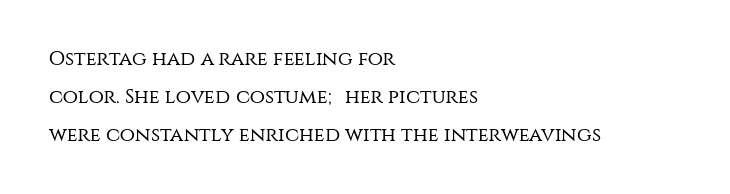
Glance below the letters and you will spot only blank space. Notice how the passage keeps a crisp vertical edge on the left only. Is there any slant? The stems are plumb. This sample uses plain, unmodified letter spacing. The letterforms sit at book weight or below.
